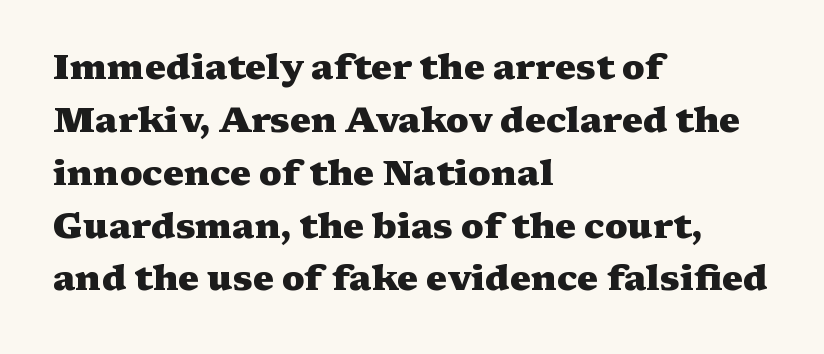
The image shows 35 px heavy, wide serif type, upright; set left-aligned, normal line spacing (1.51x), normal letter spacing, not underlined; medium stroke contrast and a medium x-height.
